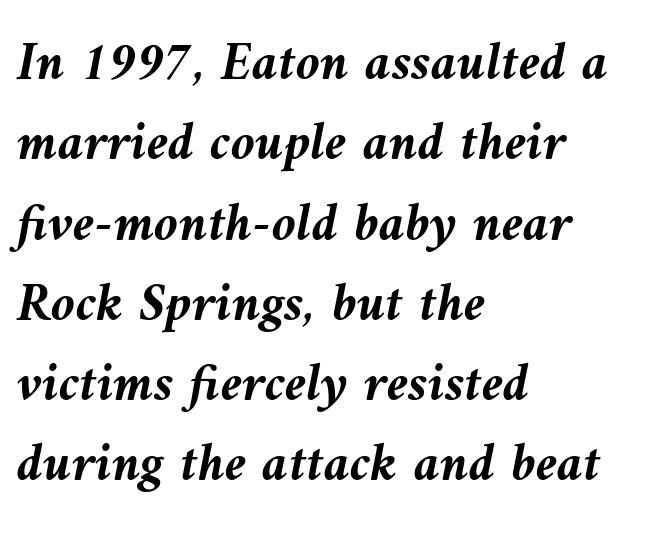
The image shows 55 px semibold type, italic (leaning left); set left-aligned, normal line spacing (1.46x), normal letter spacing, not underlined; medium stroke contrast and a medium x-height.
